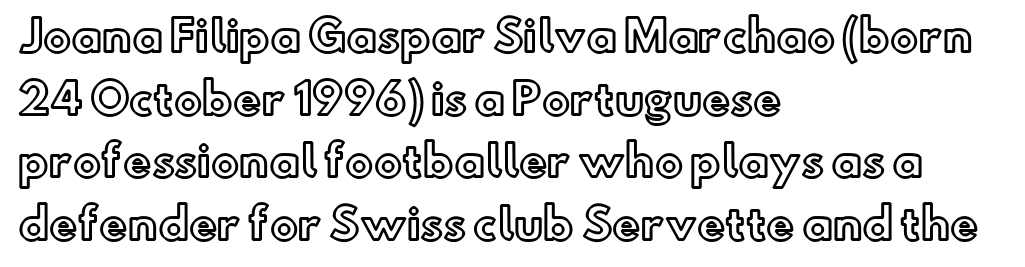
Q: Is the text italic (slanted)? A: No, it is upright.
Q: Is the text underlined? A: No.
Q: How is the paragraph aligned? A: Left-aligned.
Q: Is the spacing between letters normal or unusually wide? A: Normal.
Q: Is the spacing between lines tight, normal or loose? A: Normal.
Q: Width (condensed, normal, or wide)? A: Normal.
Q: x-height? A: Small.
Q: Monospaced? A: No.
